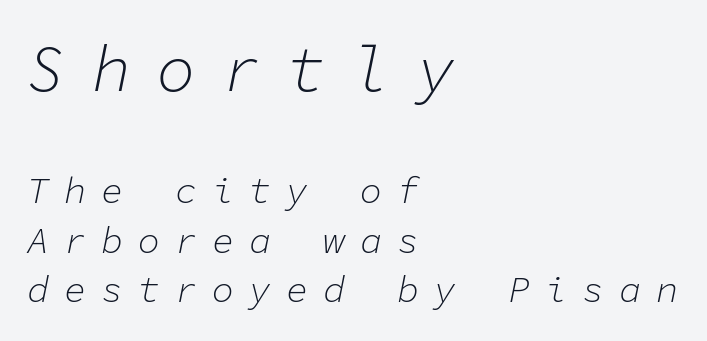
{"italic": "yes", "lean": "right", "slant_degrees": 11, "bold": "no", "weight": "light", "width": "normal", "stroke_contrast": "low", "x_height": "medium", "monospaced": "yes", "underline": "no", "align": "left", "line_spacing": "normal", "line_spacing_ratio": 1.34, "letter_spacing": "wide", "letter_spacing_em": 0.4, "larger_block": "first", "size_ratio": 1.76, "glyph_px": 65}
